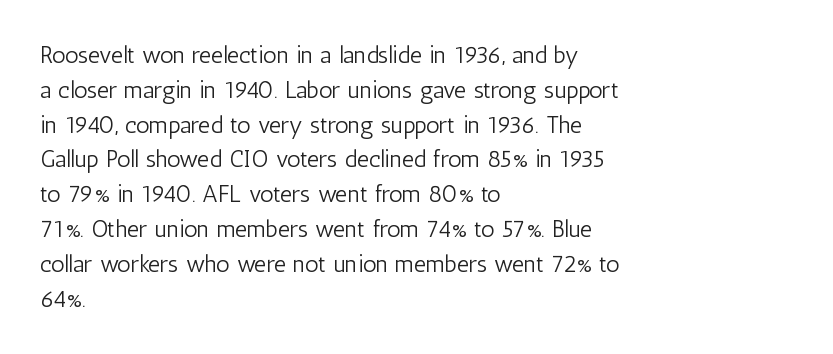
Q: Is the text bold? A: No.
Q: Is the text italic (slanted)? A: No, it is upright.
Q: Is the text underlined? A: No.
Q: How is the paragraph aligned? A: Left-aligned.
Q: Is the spacing between letters normal or unusually wide? A: Normal.
Q: Is the spacing between lines tight, normal or loose? A: Normal.
